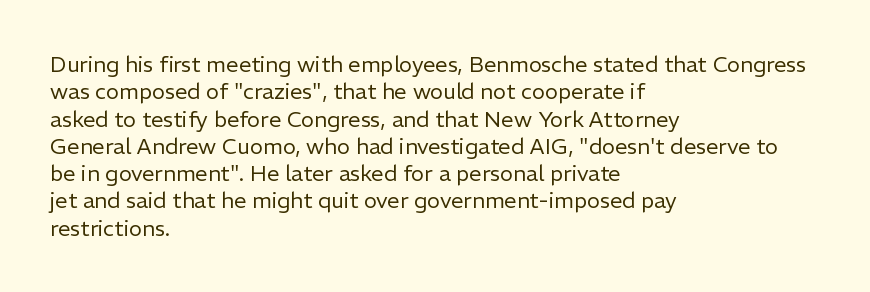
Rendered with straight, roman letterforms. Weight: not bold — regular or lighter. Words appear dense and cohesive because spacing is normal. Horizontal alignment here is leftward, the default for most running prose. A clean baseline with only descenders dipping below it.
